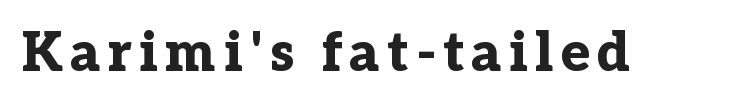
Notice how the stems are strictly vertical — no italics here. Bare-footed words on every line. The strokes are fattened all the way to bold. A typesetter would label this face a serif. These lines are rendered in a variable-pitch font.
